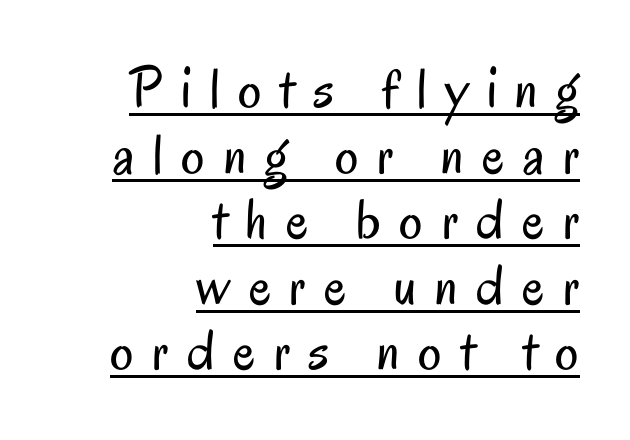
The setting favours the right margin, as signatures and pull-quotes sometimes do. Do the letters lean? They stand straight. The lines are packed closely together with very little leading. Serif or sans? Sans — the stroke terminals are bare. Proportional: the letters do not fall into vertical columns. How are the letters spaced? Widely, with obvious added tracking.
